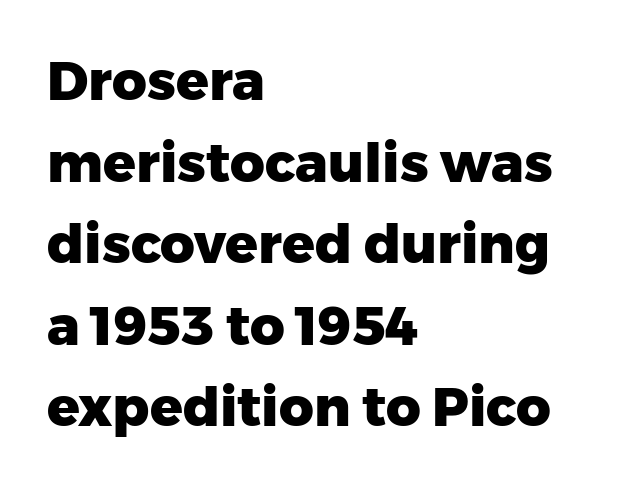
{"serif": "no", "italic": "no", "bold": "yes", "weight": "heavy", "width": "normal", "stroke_contrast": "low", "x_height": "medium", "monospaced": "no", "underline": "no", "align": "left", "line_spacing": "normal", "line_spacing_ratio": 1.51, "letter_spacing": "normal", "letter_spacing_em": 0.0, "glyph_px": 54}
